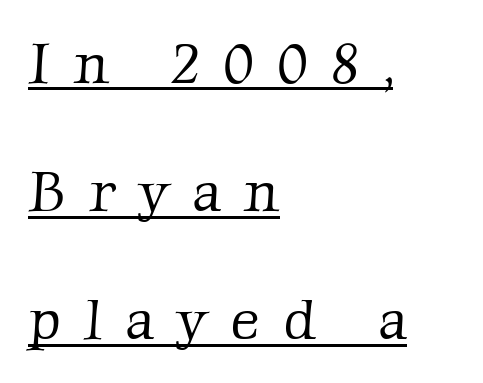
Q: Is the text bold? A: No.
Q: Is the typeface a serif or a sans-serif typeface? A: Serif.
Q: Is the text underlined? A: Yes.
Q: How is the paragraph aligned? A: Left-aligned.
Q: Is the spacing between letters normal or unusually wide? A: Unusually wide.
Q: Is the spacing between lines tight, normal or loose? A: Loose.
Q: Width (condensed, normal, or wide)? A: Normal.
Q: Stroke contrast? A: Low.
Q: x-height? A: Medium.
Q: Monospaced? A: No.
